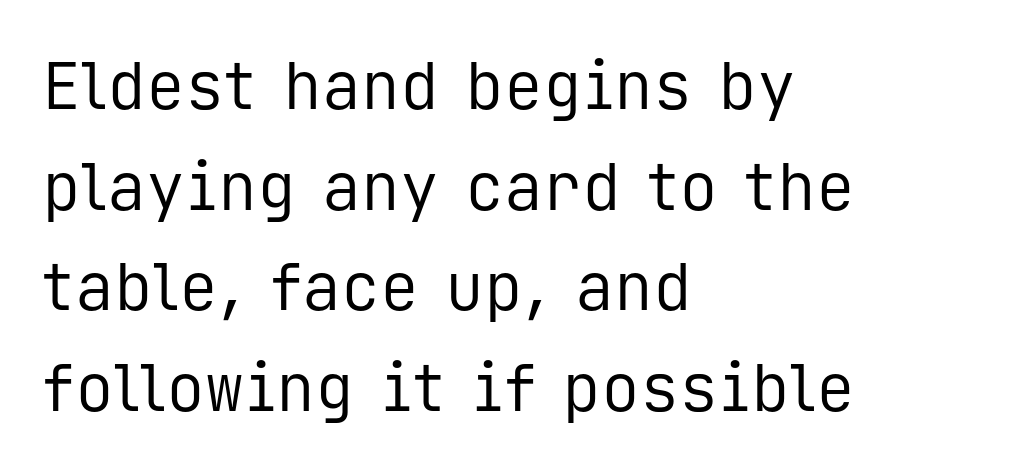
{"serif": "no", "italic": "no", "bold": "no", "weight": "regular", "width": "normal", "stroke_contrast": "low", "x_height": "medium", "monospaced": "yes", "underline": "no", "align": "left", "line_spacing": "normal", "line_spacing_ratio": 1.55, "letter_spacing": "normal", "letter_spacing_em": 0.0, "glyph_px": 65}
